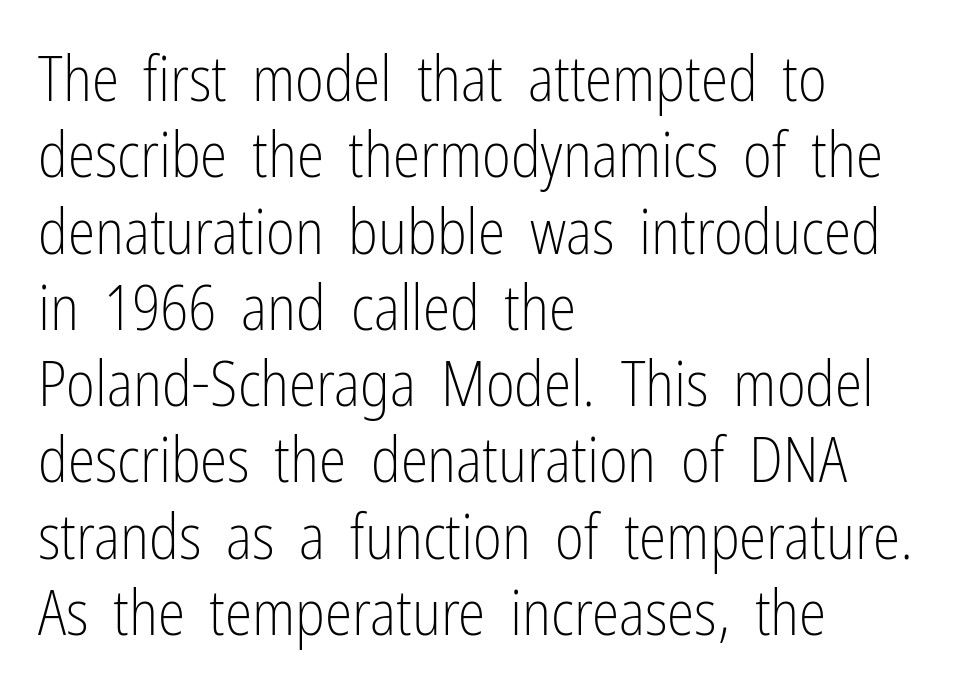
The letterforms sit shoulder to shoulder at normal distance. A roman cut, with each character standing at attention. The rendering uses natural spacing where letterforms have individual widths. Beneath every word, the page is bare. Counters stay open thanks to moderate or lighter strokes.
